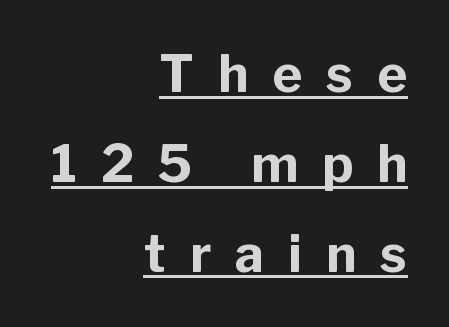
The image shows 51 px bold sans-serif type, upright; set right-aligned, line spacing 1.76x, unusually wide letter spacing (+0.47 em), underlined; low stroke contrast and a medium x-height.
